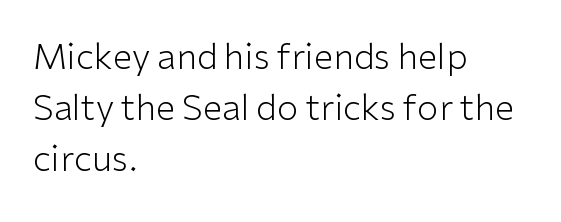
{"serif": "no", "italic": "no", "bold": "no", "weight": "light", "width": "normal", "stroke_contrast": "low", "x_height": "medium", "monospaced": "no", "underline": "no", "align": "left", "line_spacing": "normal", "line_spacing_ratio": 1.46, "letter_spacing": "normal", "letter_spacing_em": 0.0, "glyph_px": 35}
